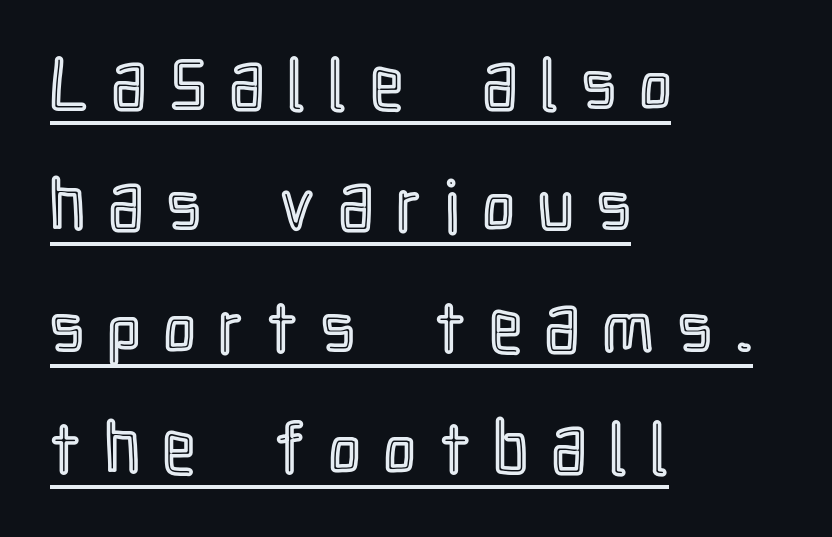
{"italic": "no", "width": "condensed", "x_height": "medium", "monospaced": "no", "underline": "yes", "align": "left", "line_spacing_ratio": 1.71, "letter_spacing": "wide", "letter_spacing_em": 0.34, "glyph_px": 71}
